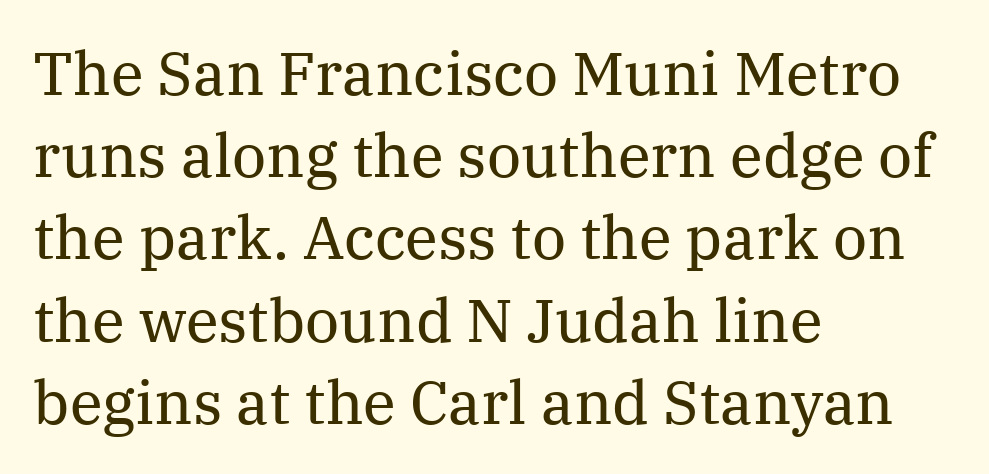
A typesetter would call this proportional, since set widths differ per character. Vertically, the passage feels balanced, rows spaced as you'd expect. No letter is thick-stroked: the sample isn't bold. The face used here is seriffed, in the tradition of book romans. A typesetter would mark this as roman, not italic.
